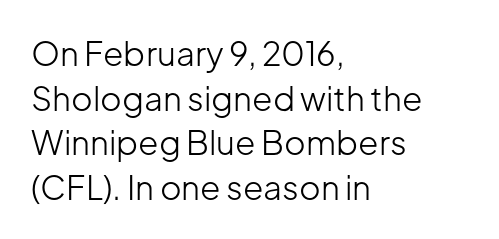
{"serif": "no", "italic": "no", "bold": "no", "weight": "light", "width": "normal", "stroke_contrast": "low", "x_height": "medium", "monospaced": "no", "underline": "no", "align": "left", "line_spacing": "normal", "line_spacing_ratio": 1.35, "letter_spacing": "normal", "letter_spacing_em": 0.0, "glyph_px": 33}
